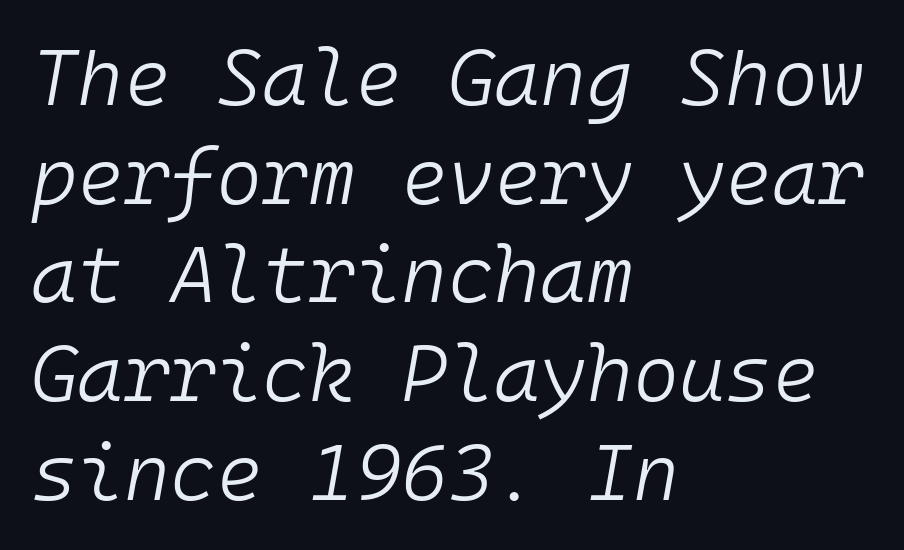
{"italic": "yes", "lean": "right", "slant_degrees": 10, "bold": "no", "weight": "light", "width": "normal", "stroke_contrast": "low", "x_height": "medium", "monospaced": "yes", "underline": "no", "align": "left", "line_spacing": "normal", "line_spacing_ratio": 1.25, "letter_spacing": "normal", "letter_spacing_em": 0.0, "glyph_px": 79}
